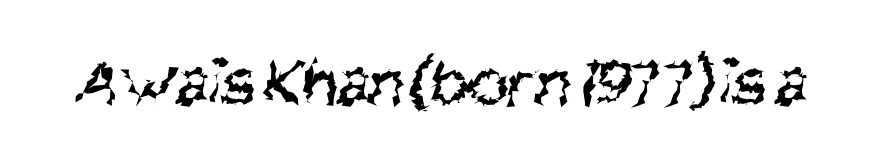
The image shows 71 px regular-weight, condensed sans-serif type; set normal letter spacing, not underlined; medium stroke contrast and a large x-height.
